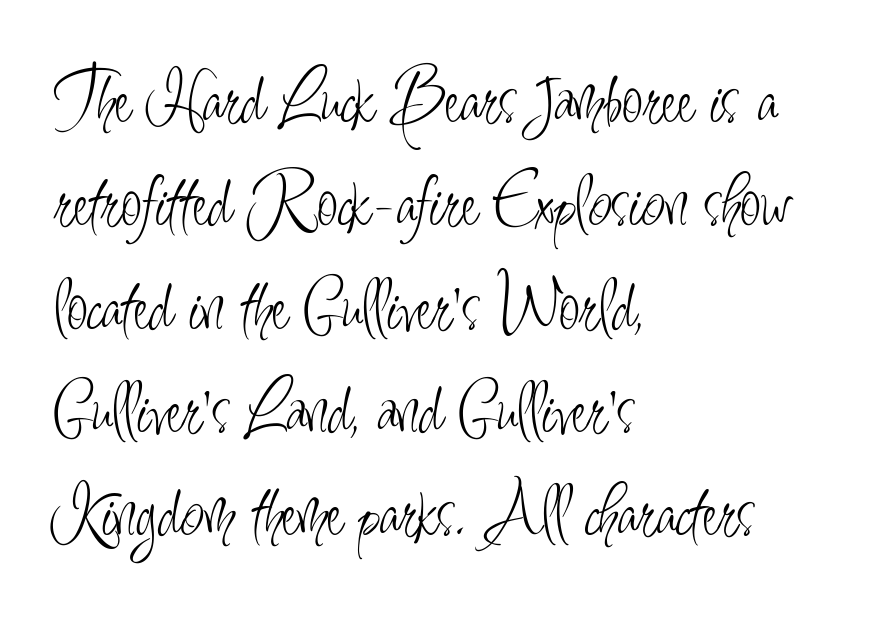
{"serif": "no", "bold": "no", "weight": "light", "width": "condensed", "stroke_contrast": "low", "x_height": "small", "monospaced": "no", "underline": "no", "align": "left", "line_spacing": "normal", "line_spacing_ratio": 1.36, "letter_spacing": "normal", "letter_spacing_em": 0.0, "glyph_px": 76}
